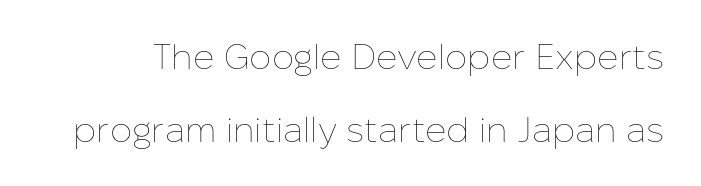
The image shows 35 px thin type, upright; set loose line spacing (2.08x), normal letter spacing, not underlined; low stroke contrast and a medium x-height.
